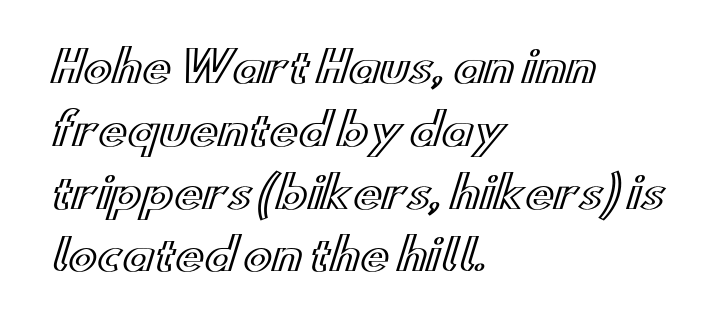
Q: Is the text italic (slanted)? A: Yes.
Q: Is the text underlined? A: No.
Q: How is the paragraph aligned? A: Left-aligned.
Q: Is the spacing between letters normal or unusually wide? A: Normal.
Q: Is the spacing between lines tight, normal or loose? A: Normal.
Q: Width (condensed, normal, or wide)? A: Wide.
Q: x-height? A: Small.
Q: Monospaced? A: No.
